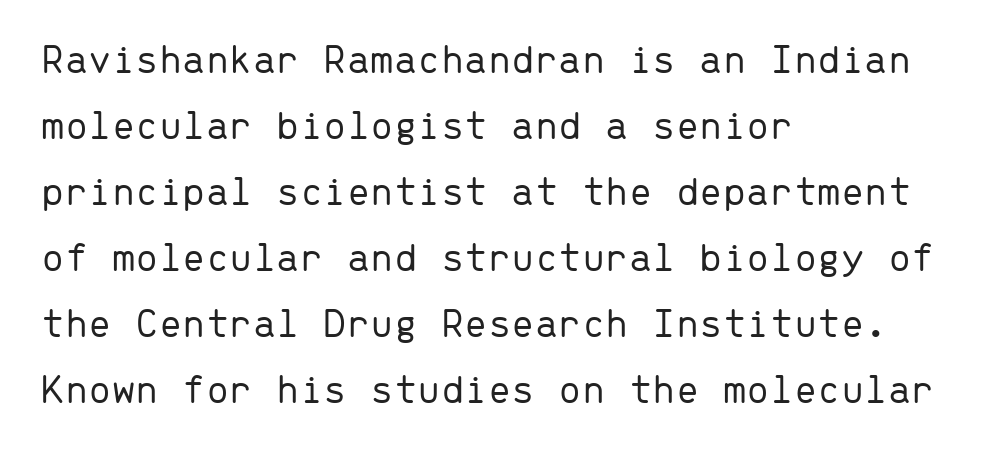
The passage shown is typed in a monospace face where columns stay perfectly aligned. Descenders hang freely into open space. Style check: upright. Horizontal bands of white between lines are of average thickness. Stroke terminals: plain, sans-serif. The gaps between neighbouring characters are ordinary and unremarkable.
